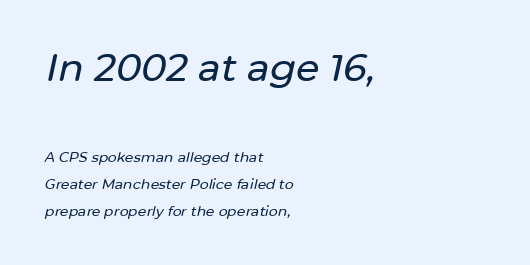
{"italic": "yes", "lean": "right", "slant_degrees": 12, "width": "normal", "stroke_contrast": "low", "x_height": "medium", "monospaced": "no", "underline": "no", "align": "left", "line_spacing": "loose", "line_spacing_ratio": 1.94, "letter_spacing": "normal", "letter_spacing_em": 0.0, "larger_block": "first", "size_ratio": 2.71, "glyph_px": 38}
